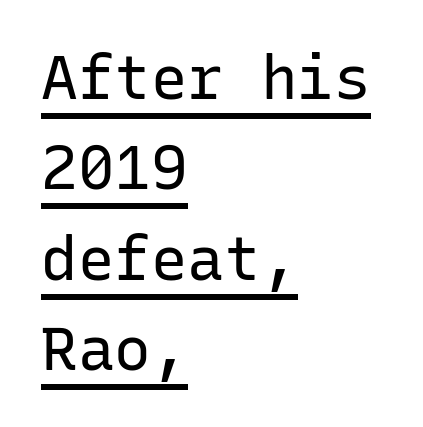
This rendering uses left alignment, leaving the right contour irregular. A typesetter would mark this as roman, not italic. Vertical stems look standard width or narrower in stroke. The letterforms sit shoulder to shoulder at normal distance.
